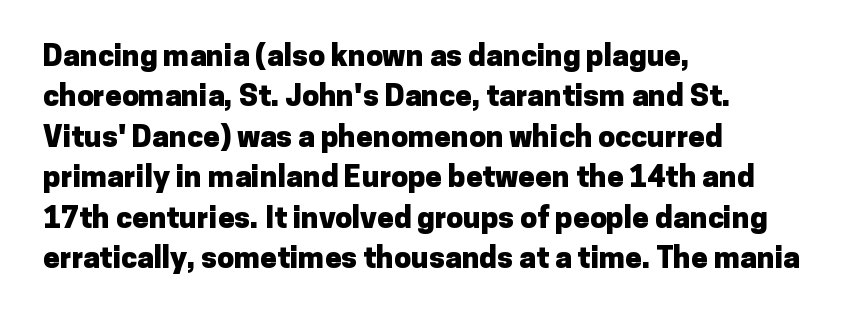
{"serif": "no", "italic": "no", "bold": "yes", "weight": "heavy", "width": "normal", "stroke_contrast": "low", "x_height": "medium", "monospaced": "no", "underline": "no", "align": "left", "line_spacing": "normal", "line_spacing_ratio": 1.35, "letter_spacing": "normal", "letter_spacing_em": 0.0, "glyph_px": 30}
